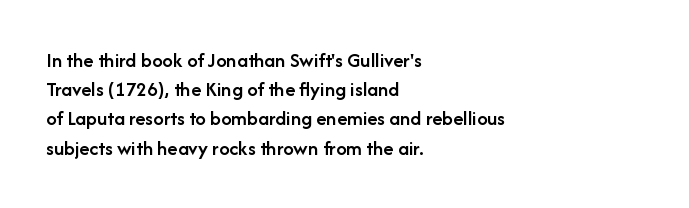
The image shows 21 px text type, upright; set left-aligned, normal line spacing (1.39x), normal letter spacing, not underlined.
